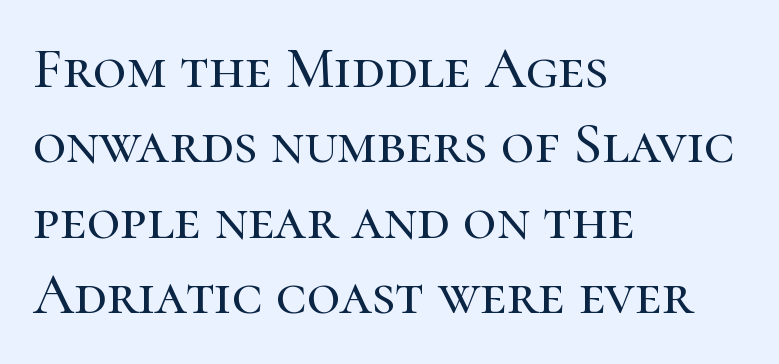
The image shows 58 px serif type, upright; set left-aligned, normal line spacing (1.3x), normal letter spacing, not underlined; high stroke contrast and a medium x-height.
